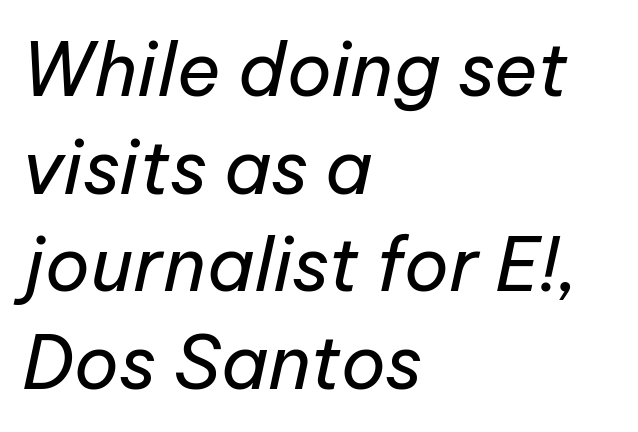
{"italic": "yes", "lean": "right", "slant_degrees": 12, "bold": "no", "weight": "regular", "width": "normal", "stroke_contrast": "low", "x_height": "medium", "monospaced": "no", "underline": "no", "align": "left", "line_spacing": "normal", "line_spacing_ratio": 1.32, "letter_spacing": "normal", "letter_spacing_em": 0.0, "glyph_px": 74}
